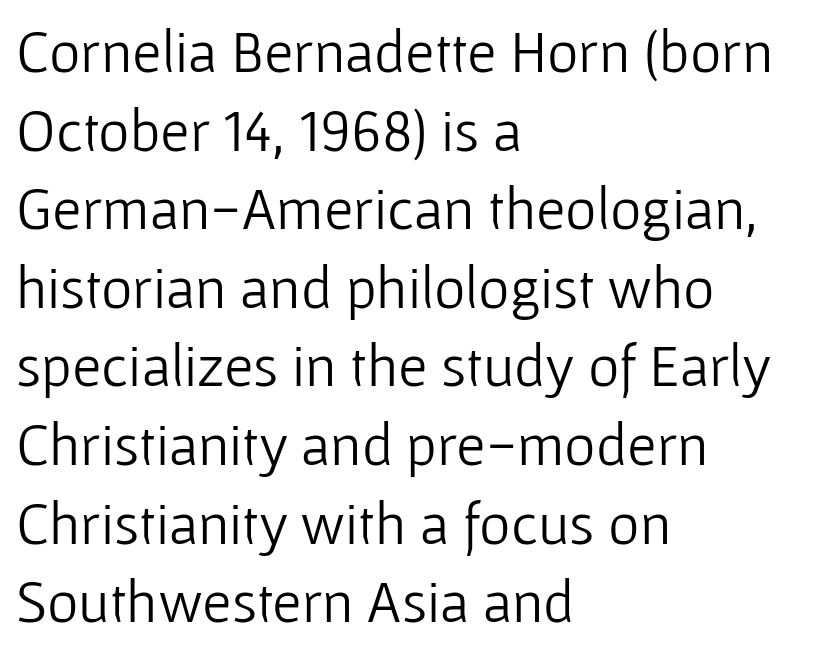
{"serif": "no", "italic": "no", "bold": "no", "weight": "light", "width": "normal", "stroke_contrast": "low", "x_height": "medium", "monospaced": "no", "underline": "no", "align": "left", "line_spacing": "normal", "line_spacing_ratio": 1.31, "letter_spacing": "normal", "letter_spacing_em": 0.0, "glyph_px": 60}
